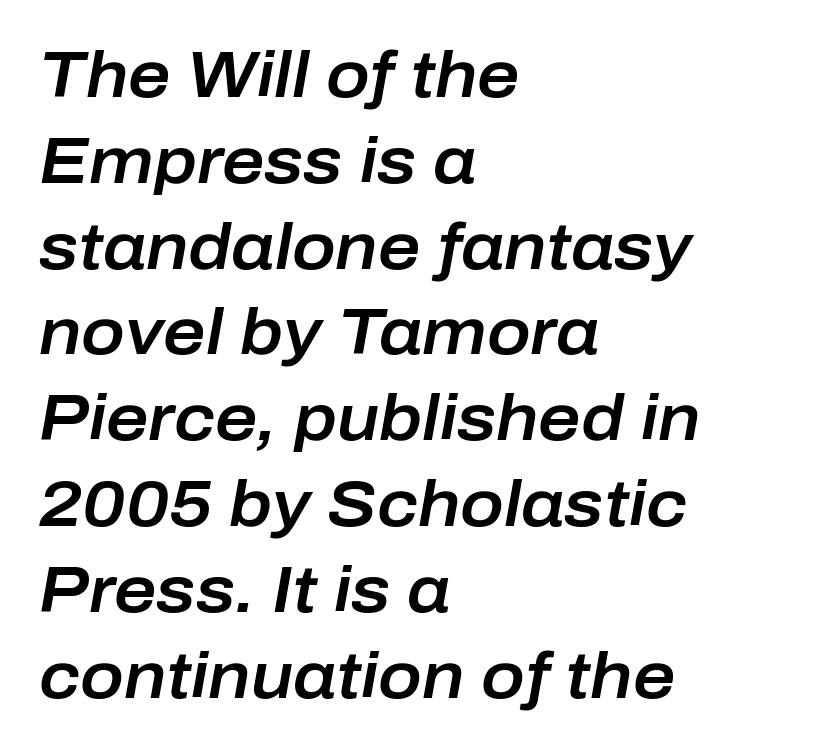
Q: Is the text italic (slanted)? A: Yes, it leans right by about 10 degrees.
Q: Is the text underlined? A: No.
Q: How is the paragraph aligned? A: Left-aligned.
Q: Is the spacing between letters normal or unusually wide? A: Normal.
Q: Is the spacing between lines tight, normal or loose? A: Normal.
Q: Width (condensed, normal, or wide)? A: Normal.
Q: Stroke contrast? A: Low.
Q: x-height? A: Medium.
Q: Monospaced? A: No.
